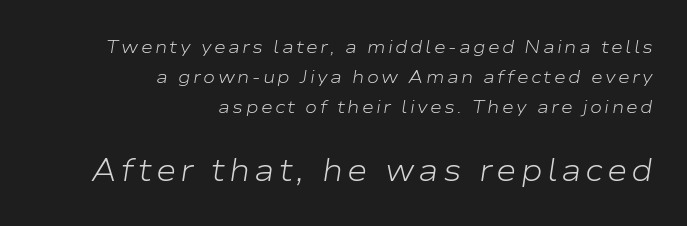
Vertically, the passage feels balanced, rows spaced as you'd expect. The letters in the lower block stand taller than those in the block above. In terms of posture, this sample is oblique. No letter is thick-stroked: the sample isn't bold. Decoration check: the copy has no underline. Proportional: the letters do not fall into vertical columns.
